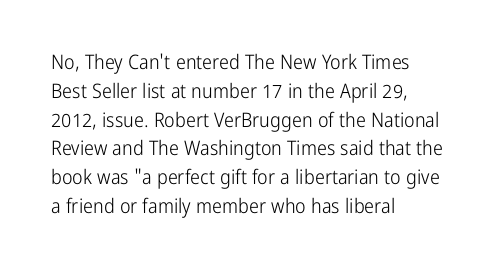
Q: Is the text bold? A: No.
Q: Is the text italic (slanted)? A: No, it is upright.
Q: Is the text underlined? A: No.
Q: How is the paragraph aligned? A: Left-aligned.
Q: Is the spacing between letters normal or unusually wide? A: Normal.
Q: Is the spacing between lines tight, normal or loose? A: Normal.
